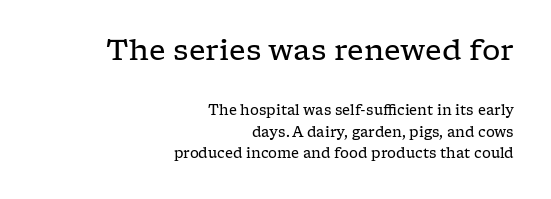
The image shows 29 px regular-weight, wide serif type, upright; set right-aligned, normal line spacing (1.52x), normal letter spacing, not underlined; the first (top) block is 2.07x larger; low stroke contrast and a medium x-height.
